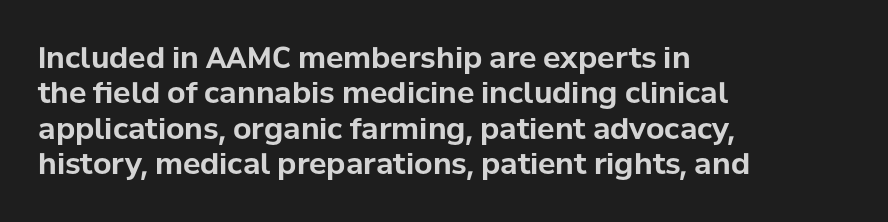
Q: Is the text bold? A: Yes.
Q: Is the text italic (slanted)? A: No, it is upright.
Q: Is the typeface a serif or a sans-serif typeface? A: Sans-serif.
Q: Is the text underlined? A: No.
Q: How is the paragraph aligned? A: Left-aligned.
Q: Is the spacing between letters normal or unusually wide? A: Normal.
Q: Width (condensed, normal, or wide)? A: Normal.
Q: Stroke contrast? A: Low.
Q: x-height? A: Medium.
Q: Monospaced? A: No.
